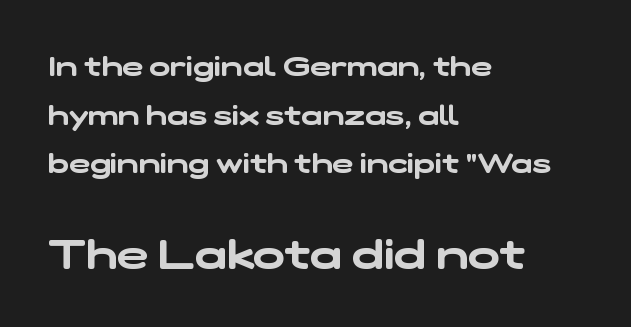
The second block has been scaled up relative to the first. Caption: standard tracking, unaltered. The zone under the glyphs is completely vacant. This rendering uses left alignment, leaving the right contour irregular.
